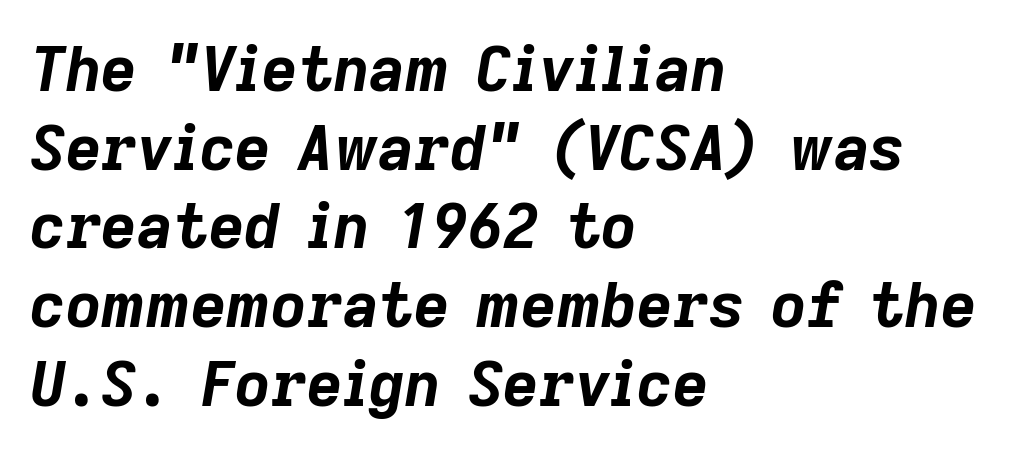
{"italic": "yes", "lean": "right", "slant_degrees": 9, "bold": "yes", "weight": "bold", "width": "normal", "stroke_contrast": "low", "x_height": "medium", "monospaced": "no", "underline": "no", "align": "left", "line_spacing": "normal", "line_spacing_ratio": 1.27, "letter_spacing": "normal", "letter_spacing_em": 0.0, "glyph_px": 62}
